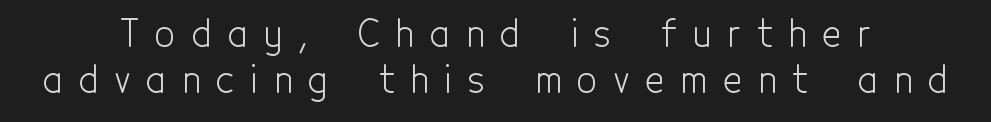
The image shows 36 px light, condensed sans-serif type, upright; set centered, normal line spacing (1.29x), unusually wide letter spacing (+0.45 em), not underlined; a medium x-height.
